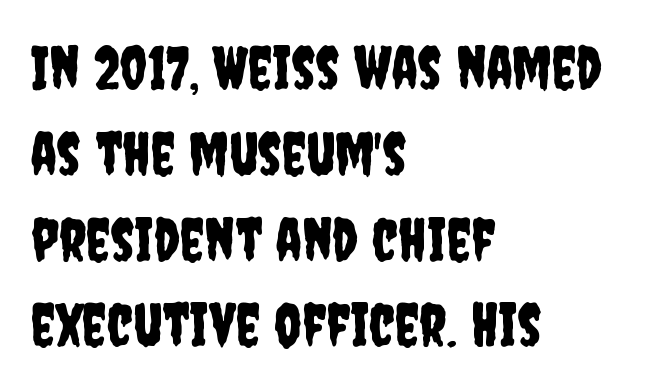
Q: Is the text italic (slanted)? A: No, it is upright.
Q: Is the typeface a serif or a sans-serif typeface? A: Sans-serif.
Q: Is the text underlined? A: No.
Q: How is the paragraph aligned? A: Left-aligned.
Q: Is the spacing between letters normal or unusually wide? A: Normal.
Q: Is the spacing between lines tight, normal or loose? A: Normal.
Q: Width (condensed, normal, or wide)? A: Condensed.
Q: Stroke contrast? A: Low.
Q: x-height? A: Large.
Q: Monospaced? A: No.
